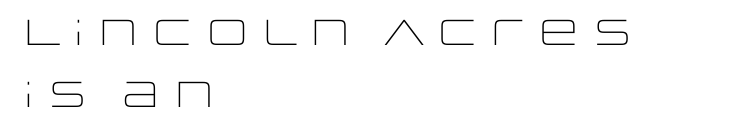
Think of a printed novel: that variable character pitch is what you see here. Caption: face not bold, strokes unweighted. The font's upright variant was chosen for this text. Nobody touched the tracking dial on this one.
